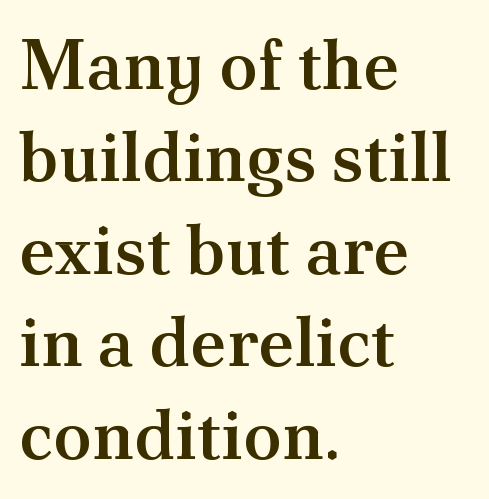
Q: Is the text bold? A: Semi-bold.
Q: Is the text italic (slanted)? A: No, it is upright.
Q: Is the typeface a serif or a sans-serif typeface? A: Serif.
Q: Is the text underlined? A: No.
Q: How is the paragraph aligned? A: Left-aligned.
Q: Is the spacing between letters normal or unusually wide? A: Normal.
Q: Is the spacing between lines tight, normal or loose? A: Normal.
Q: Width (condensed, normal, or wide)? A: Normal.
Q: Stroke contrast? A: Medium.
Q: x-height? A: Small.
Q: Monospaced? A: No.
